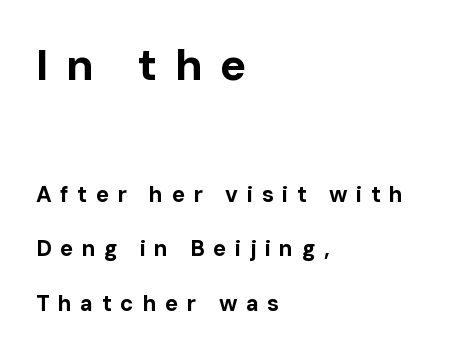
Q: Is the text bold? A: Yes.
Q: Is the text italic (slanted)? A: No, it is upright.
Q: Is the typeface a serif or a sans-serif typeface? A: Sans-serif.
Q: Is the text underlined? A: No.
Q: How is the paragraph aligned? A: Left-aligned.
Q: Is the spacing between letters normal or unusually wide? A: Unusually wide.
Q: Is the spacing between lines tight, normal or loose? A: Loose.
Q: Which block of text is set in a larger size, the first (top) or the second (bottom)? A: The first (top) one.
Q: Width (condensed, normal, or wide)? A: Normal.
Q: Stroke contrast? A: Low.
Q: x-height? A: Medium.
Q: Monospaced? A: No.
